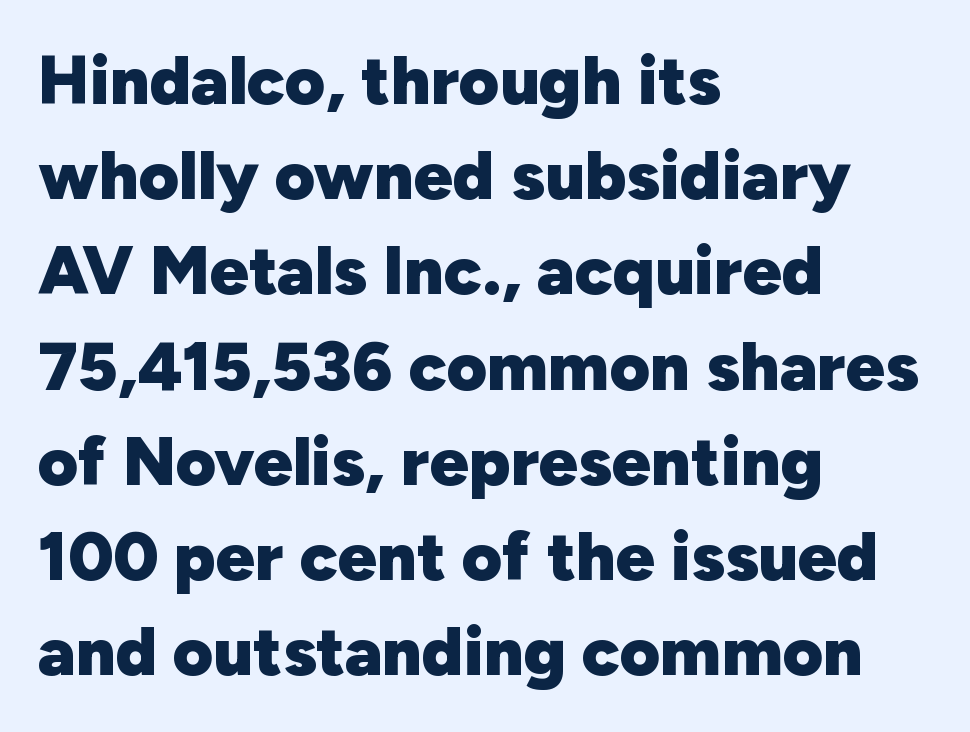
The image shows 69 px heavy sans-serif type, upright; set left-aligned, normal line spacing (1.38x), normal letter spacing, not underlined; low stroke contrast and a medium x-height.
